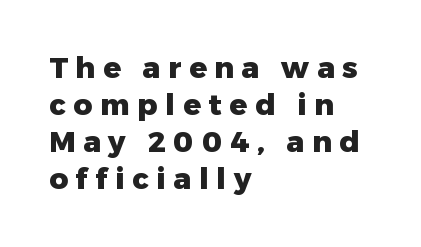
The image shows 29 px heavy sans-serif type, upright; set left-aligned, normal line spacing (1.28x), unusually wide letter spacing (+0.27 em), not underlined; low stroke contrast and a medium x-height.
